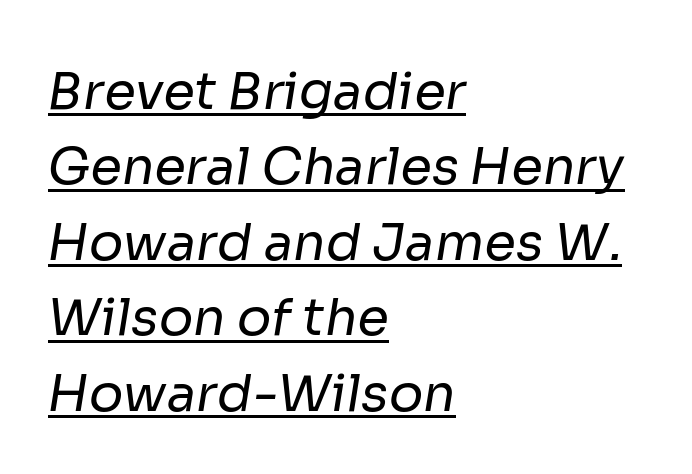
The face used here is proportionally spaced, like ordinary book or web type. These characters rest on top of a visible drawn line. The gaps between neighbouring characters are ordinary and unremarkable. Reading down the block, your eye returns to a fixed left position each line. Weight class: somewhere from thin through regular. The passage shown is typeset with a sans-serif family.
